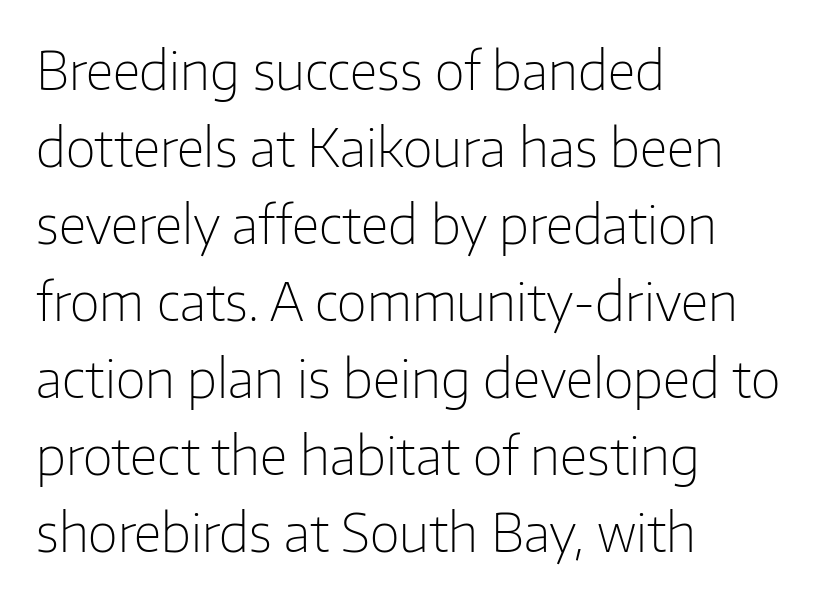
{"serif": "no", "italic": "no", "bold": "no", "weight": "light", "width": "normal", "stroke_contrast": "low", "x_height": "medium", "monospaced": "no", "underline": "no", "align": "left", "line_spacing": "normal", "line_spacing_ratio": 1.48, "letter_spacing": "normal", "letter_spacing_em": 0.0, "glyph_px": 52}
